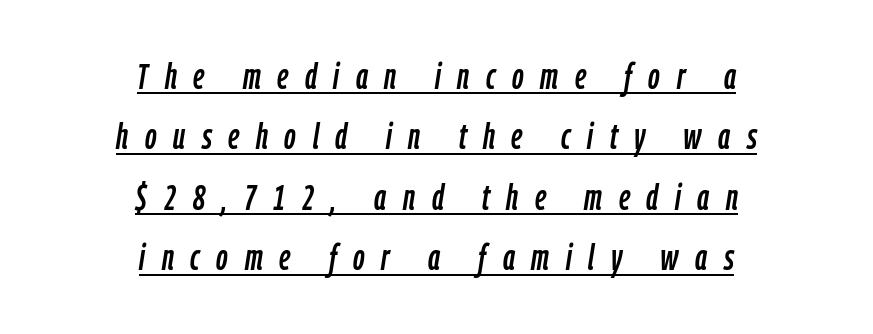
Q: Is the text italic (slanted)? A: Yes, it leans right by about 9 degrees.
Q: Is the text underlined? A: Yes.
Q: How is the paragraph aligned? A: Centered.
Q: Is the spacing between letters normal or unusually wide? A: Unusually wide.
Q: Is the spacing between lines tight, normal or loose? A: Normal.
Q: Width (condensed, normal, or wide)? A: Condensed.
Q: Stroke contrast? A: Low.
Q: x-height? A: Medium.
Q: Monospaced? A: No.
